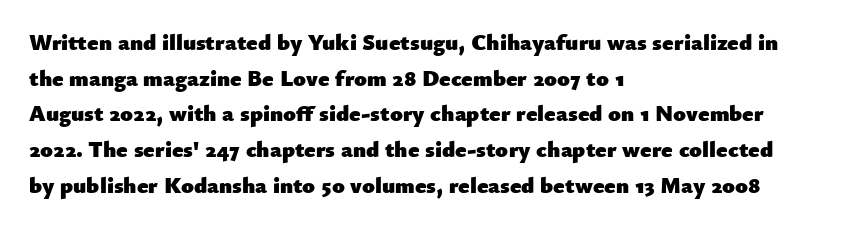
The image shows 23 px bold type, upright; set left-aligned, normal line spacing (1.55x), normal letter spacing, not underlined.
